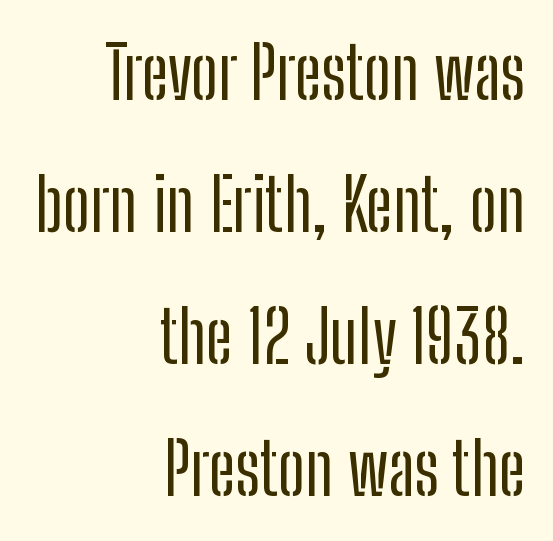
Q: Is the text italic (slanted)? A: No, it is upright.
Q: Is the typeface a serif or a sans-serif typeface? A: Sans-serif.
Q: Is the text underlined? A: No.
Q: How is the paragraph aligned? A: Right-aligned.
Q: Is the spacing between letters normal or unusually wide? A: Normal.
Q: Width (condensed, normal, or wide)? A: Condensed.
Q: Stroke contrast? A: Low.
Q: x-height? A: Medium.
Q: Monospaced? A: No.
